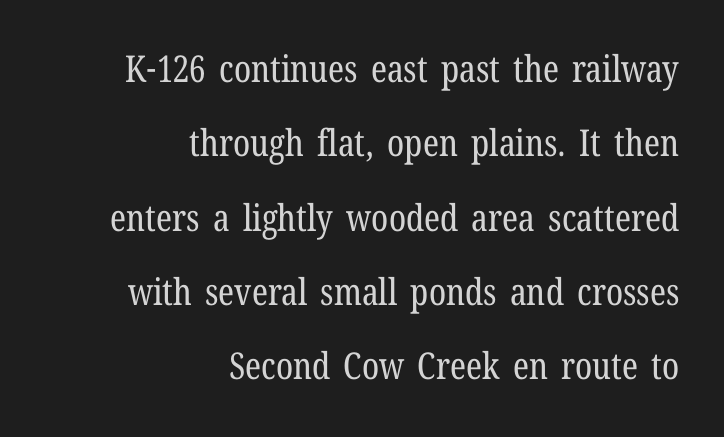
This is serif lettering, the kind often seen in printed books. Typeset ragged left — the right edge is the straight one. Leading is clearly above the norm, producing a sparse column. Clear beneath every line of the passage. The font is comparable to plain body text, perhaps lighter.
